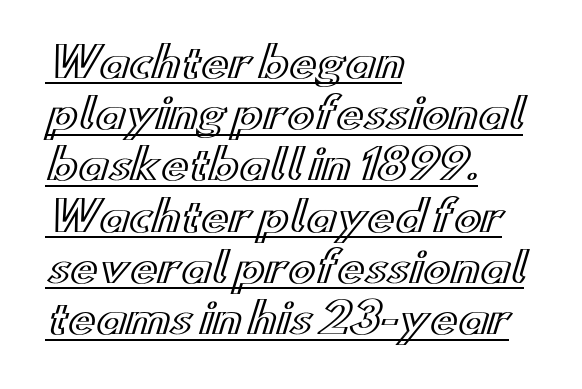
The image shows 41 px wide type; set left-aligned, normal line spacing (1.25x), normal letter spacing, underlined; a small x-height.
